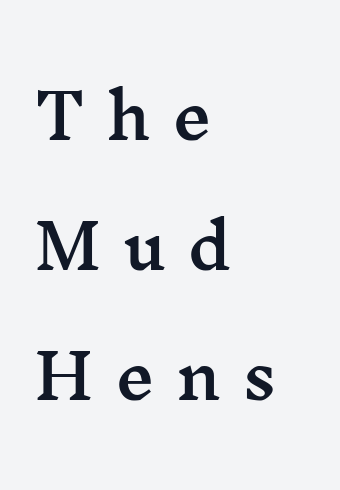
The passage shown is typeset with a serif family. Character widths vary here, with narrow letters taking less room than wide ones. Posture: straight, roman, zero tilt. The passage is arranged the way most books set body copy — flush left. Letter spacing: wide.
